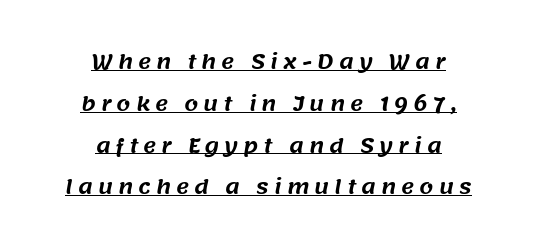
Every word sits above its own underline. The lines are spread far apart with generous leading. Leftover space on each line is divided equally before and after the words. What stands out about the letter spacing? Its width — letters are far apart.
